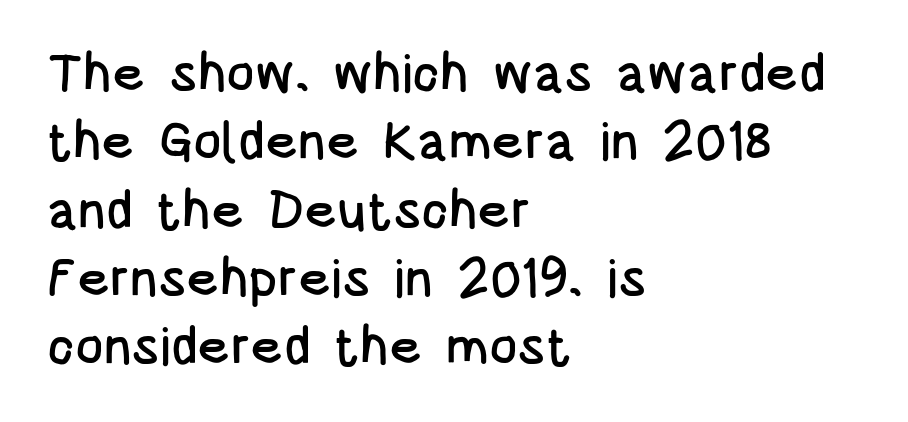
Q: Is the text italic (slanted)? A: No, it is upright.
Q: Is the typeface a serif or a sans-serif typeface? A: Sans-serif.
Q: Is the text underlined? A: No.
Q: How is the paragraph aligned? A: Left-aligned.
Q: Is the spacing between letters normal or unusually wide? A: Normal.
Q: Is the spacing between lines tight, normal or loose? A: Normal.
Q: Width (condensed, normal, or wide)? A: Condensed.
Q: Stroke contrast? A: Low.
Q: x-height? A: Large.
Q: Monospaced? A: No.
